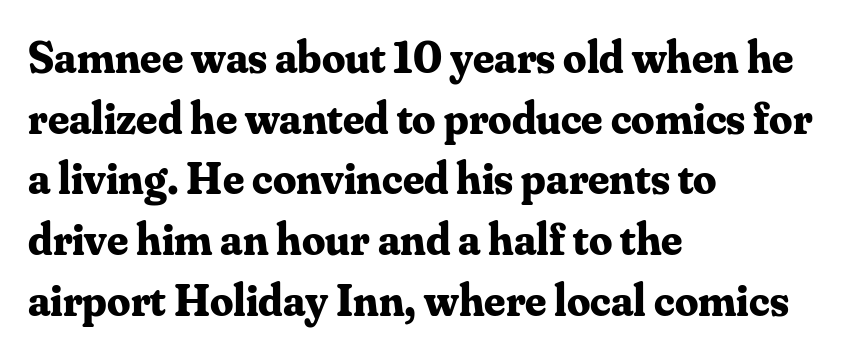
{"serif": "yes", "italic": "no", "bold": "yes", "weight": "bold", "width": "normal", "stroke_contrast": "medium", "x_height": "small", "monospaced": "no", "underline": "no", "align": "left", "line_spacing": "normal", "line_spacing_ratio": 1.32, "letter_spacing": "normal", "letter_spacing_em": 0.0, "glyph_px": 46}
